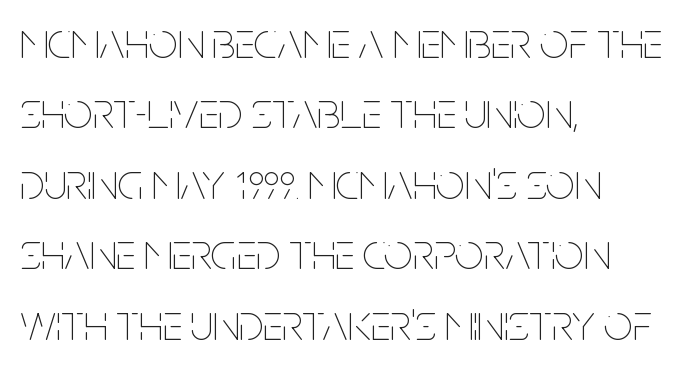
{"italic": "no", "bold": "no", "weight": "thin", "width": "condensed", "stroke_contrast": "low", "x_height": "large", "monospaced": "no", "underline": "no", "align": "left", "line_spacing": "normal", "line_spacing_ratio": 1.38, "letter_spacing": "normal", "letter_spacing_em": 0.0, "glyph_px": 51}
